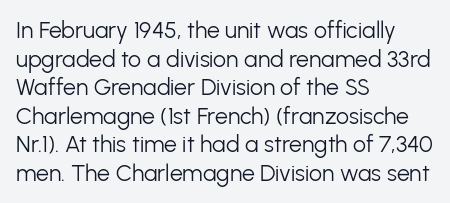
{"italic": "no", "bold": "no", "underline": "no", "align": "left", "line_spacing_ratio": 1.24, "letter_spacing": "normal", "letter_spacing_em": 0.0, "glyph_px": 23}
